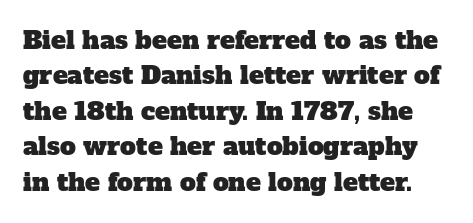
The image shows 25 px text type; set normal line spacing (1.42x), normal letter spacing, not underlined.
